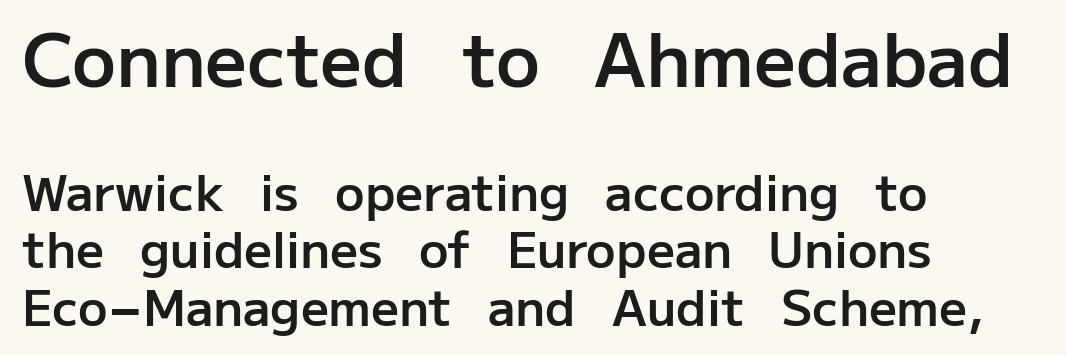
Q: Is the text bold? A: Semi-bold.
Q: Is the text italic (slanted)? A: No, it is upright.
Q: Is the typeface a serif or a sans-serif typeface? A: Sans-serif.
Q: Is the text underlined? A: No.
Q: How is the paragraph aligned? A: Left-aligned.
Q: Is the spacing between letters normal or unusually wide? A: Normal.
Q: Which block of text is set in a larger size, the first (top) or the second (bottom)? A: The first (top) one.
Q: Width (condensed, normal, or wide)? A: Normal.
Q: Stroke contrast? A: Low.
Q: x-height? A: Medium.
Q: Monospaced? A: No.
